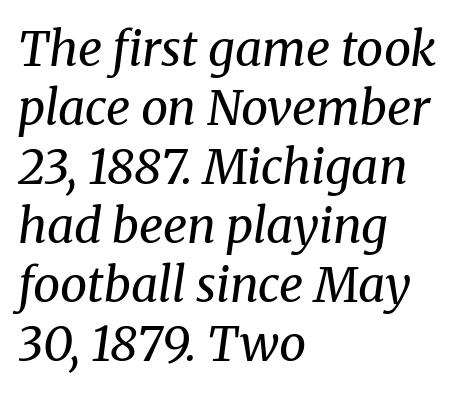
Q: Is the text bold? A: No.
Q: Is the text italic (slanted)? A: Yes, it leans right by about 8 degrees.
Q: Is the typeface a serif or a sans-serif typeface? A: Serif.
Q: Is the text underlined? A: No.
Q: How is the paragraph aligned? A: Left-aligned.
Q: Is the spacing between letters normal or unusually wide? A: Normal.
Q: Width (condensed, normal, or wide)? A: Normal.
Q: Stroke contrast? A: Medium.
Q: x-height? A: Medium.
Q: Monospaced? A: No.
